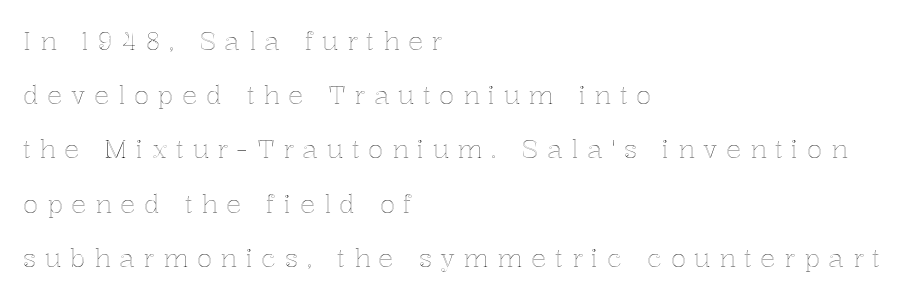
The paragraph has a hard left edge and a soft right edge. No word sits above an underline. The horizontal fit of the characters is loose and conspicuously gappy. A roman cut, with each character standing at attention. Leading is clearly above the norm, producing a sparse column.
